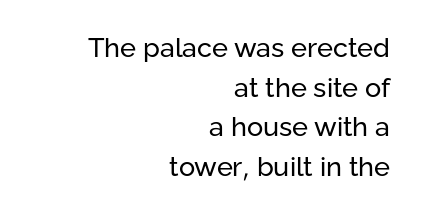
Weight: in the light-to-regular range. Quick note: interline space is typical. Notice how the stems are strictly vertical — no italics here. In terms of letterspacing, this is plain default setting.
